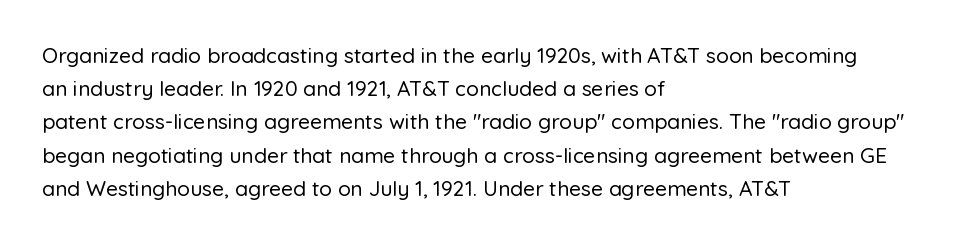
The tracking reads as untouched default to a designer's eye. Anything drawn beneath the words? Only blank space. Leading: standard. The lettering holds an erect, upright posture throughout.
